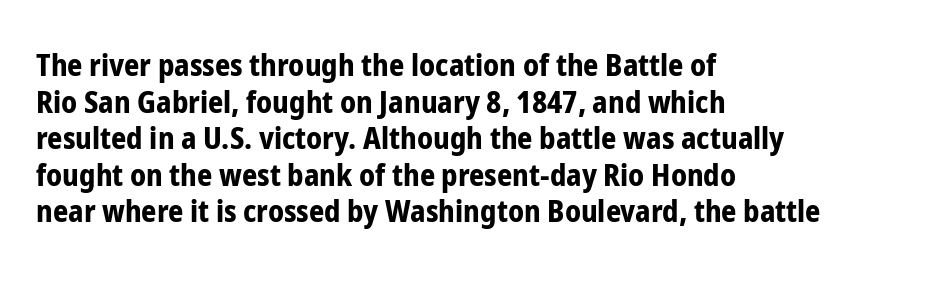
Rendered with straight, roman letterforms. Serif or sans? Sans — the stroke terminals are bare. You could not count columns in this text — the font is proportionally spaced. Glyph-to-glyph distance matches everyday printed text.
